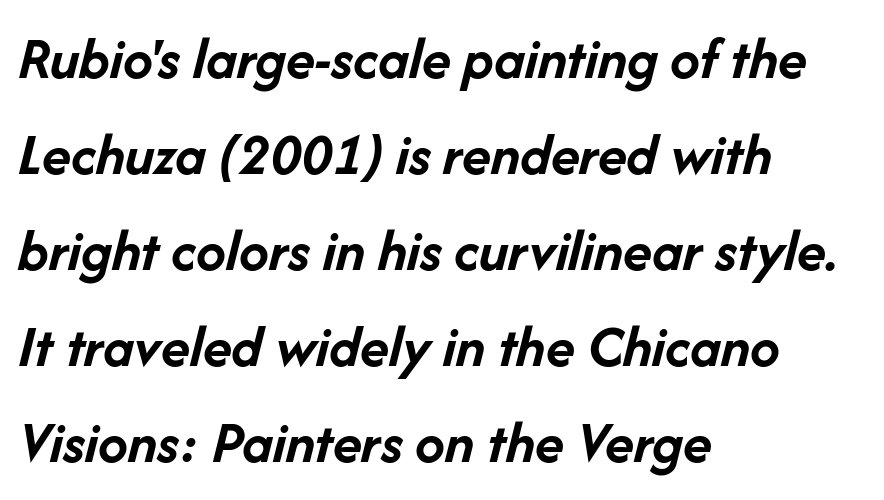
{"italic": "yes", "lean": "right", "slant_degrees": 14, "bold": "yes", "weight": "semibold", "width": "normal", "stroke_contrast": "low", "x_height": "medium", "monospaced": "no", "underline": "no", "align": "left", "line_spacing": "normal", "line_spacing_ratio": 1.6, "letter_spacing": "normal", "letter_spacing_em": 0.0, "glyph_px": 60}
